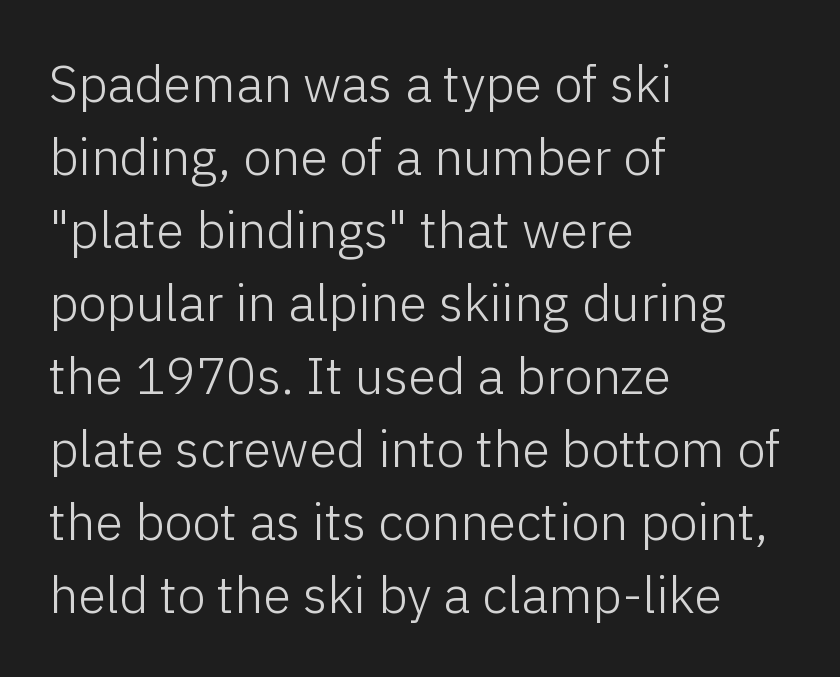
{"serif": "no", "italic": "no", "bold": "no", "weight": "light", "width": "normal", "stroke_contrast": "low", "x_height": "medium", "monospaced": "no", "underline": "no", "align": "left", "line_spacing": "normal", "line_spacing_ratio": 1.43, "letter_spacing": "normal", "letter_spacing_em": 0.0, "glyph_px": 51}
